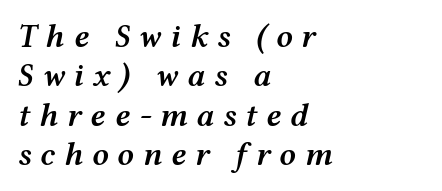
This rendering features lettering with no underline. This is the in-between weight designers call semibold or demi. All the whitespace from short lines collects on the right. Spacing verdict: proportional, widths tailored to each character. The axis of the letterforms is tilted away from vertical.
